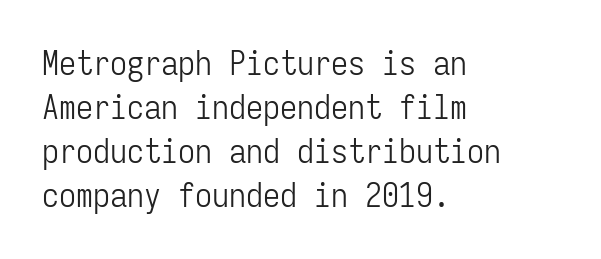
Inter-character spacing is left at the font's built-in metrics. The glyphs in this specimen are sans serif. Do the letters lean? They stand straight. Is the block centered? No — it sits flush against the left margin. Stem width sits at or under what a default text font uses.
